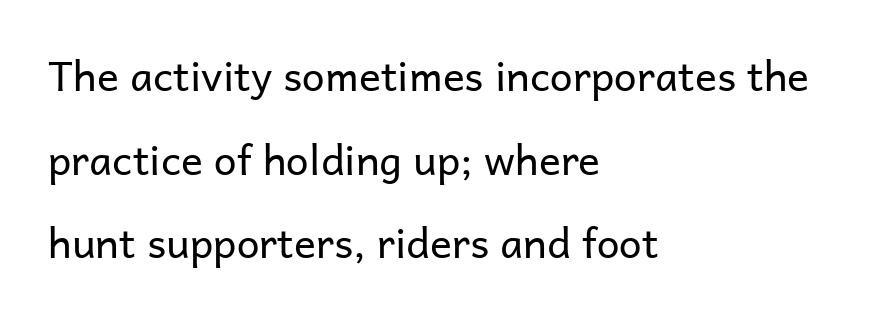
Q: Is the text bold? A: No.
Q: Is the text italic (slanted)? A: No, it is upright.
Q: Is the typeface a serif or a sans-serif typeface? A: Sans-serif.
Q: Is the text underlined? A: No.
Q: How is the paragraph aligned? A: Left-aligned.
Q: Is the spacing between letters normal or unusually wide? A: Normal.
Q: Is the spacing between lines tight, normal or loose? A: Loose.
Q: Width (condensed, normal, or wide)? A: Normal.
Q: Stroke contrast? A: Low.
Q: x-height? A: Medium.
Q: Monospaced? A: No.
